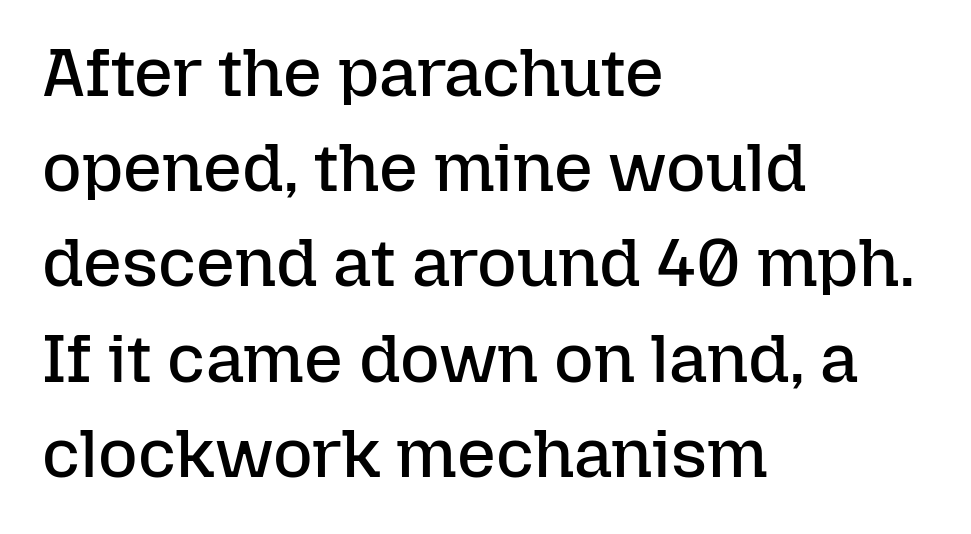
Q: Is the text bold? A: No.
Q: Is the text italic (slanted)? A: No, it is upright.
Q: Is the text underlined? A: No.
Q: How is the paragraph aligned? A: Left-aligned.
Q: Is the spacing between letters normal or unusually wide? A: Normal.
Q: Is the spacing between lines tight, normal or loose? A: Normal.
Q: Width (condensed, normal, or wide)? A: Normal.
Q: Stroke contrast? A: Low.
Q: x-height? A: Medium.
Q: Monospaced? A: No.
